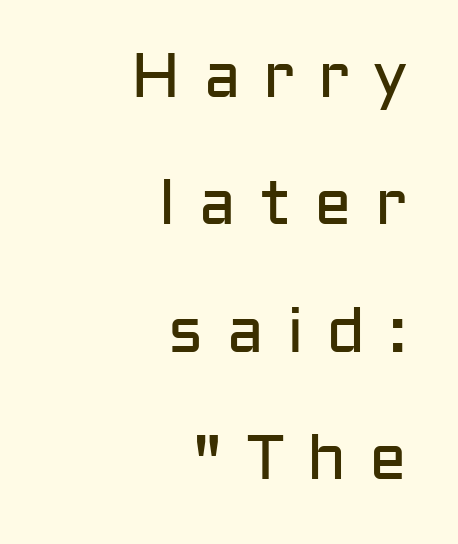
The image shows 63 px regular-weight sans-serif type, upright; set right-aligned, loose line spacing (2.02x), unusually wide letter spacing (+0.36 em), not underlined; low stroke contrast and a medium x-height.
